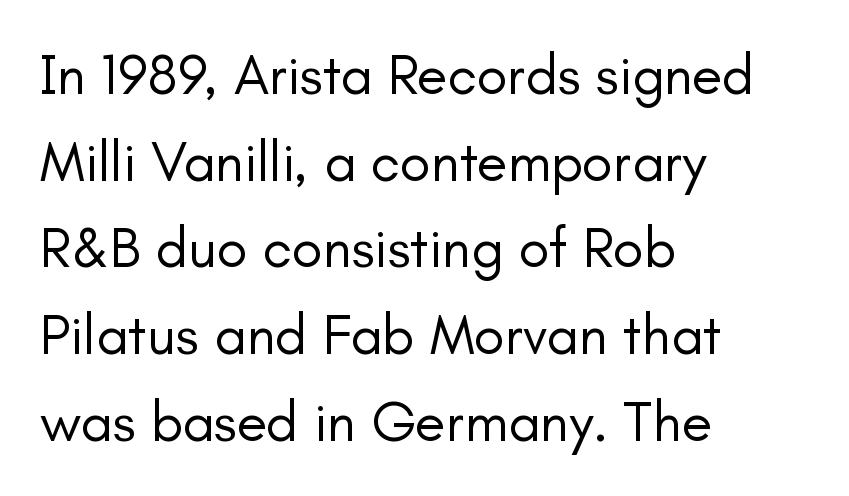
{"serif": "no", "italic": "no", "bold": "no", "weight": "regular", "width": "normal", "stroke_contrast": "low", "x_height": "small", "monospaced": "no", "underline": "no", "align": "left", "line_spacing": "normal", "line_spacing_ratio": 1.52, "letter_spacing": "normal", "letter_spacing_em": 0.0, "glyph_px": 57}
